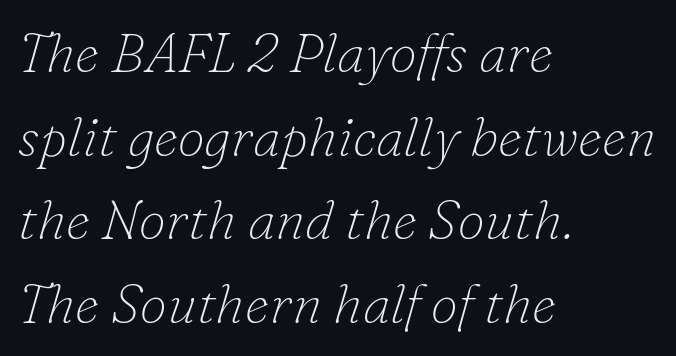
The image shows 55 px thin serif type, italic (leaning right); set left-aligned, normal line spacing (1.52x), normal letter spacing, not underlined; low stroke contrast and a small x-height.
